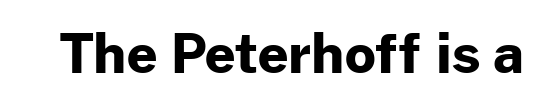
Q: Is the text bold? A: Yes.
Q: Is the text italic (slanted)? A: No, it is upright.
Q: Is the typeface a serif or a sans-serif typeface? A: Sans-serif.
Q: Is the text underlined? A: No.
Q: Is the spacing between letters normal or unusually wide? A: Normal.
Q: Width (condensed, normal, or wide)? A: Normal.
Q: Stroke contrast? A: Low.
Q: x-height? A: Medium.
Q: Monospaced? A: No.
